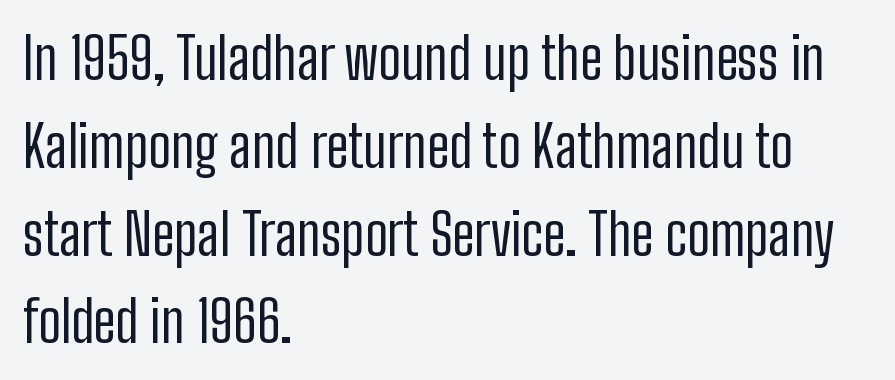
Q: Is the text bold? A: No.
Q: Is the text italic (slanted)? A: No, it is upright.
Q: Is the typeface a serif or a sans-serif typeface? A: Sans-serif.
Q: Is the text underlined? A: No.
Q: How is the paragraph aligned? A: Left-aligned.
Q: Is the spacing between letters normal or unusually wide? A: Normal.
Q: Is the spacing between lines tight, normal or loose? A: Normal.
Q: Width (condensed, normal, or wide)? A: Condensed.
Q: Stroke contrast? A: Low.
Q: x-height? A: Medium.
Q: Monospaced? A: No.
